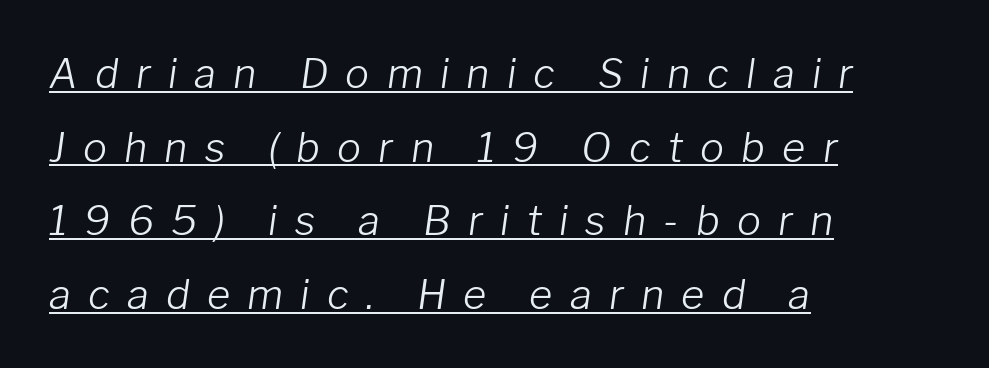
Underlined type. Stems here are at most as thick as an everyday book face. A student would call this left alignment; a typographer would say flush left, rag right. Varying glyph widths throughout — classic text-font behaviour.
